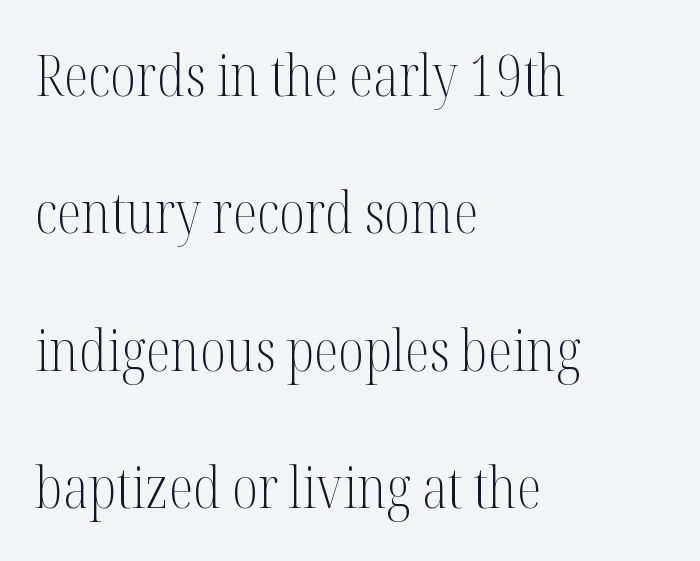
{"serif": "yes", "italic": "no", "bold": "no", "weight": "light", "width": "condensed", "stroke_contrast": "medium", "x_height": "medium", "monospaced": "no", "underline": "no", "align": "left", "line_spacing": "loose", "line_spacing_ratio": 2.41, "letter_spacing": "normal", "letter_spacing_em": 0.0, "glyph_px": 57}
